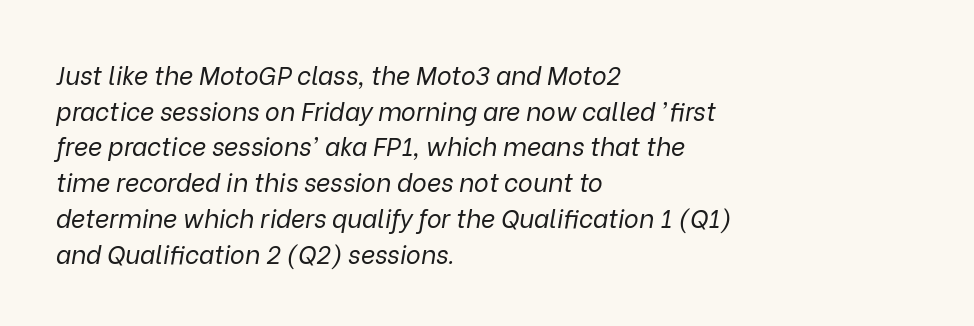
The image shows 25 px text type, italic (leaning right); set left-aligned, normal line spacing (1.43x), normal letter spacing, not underlined.
